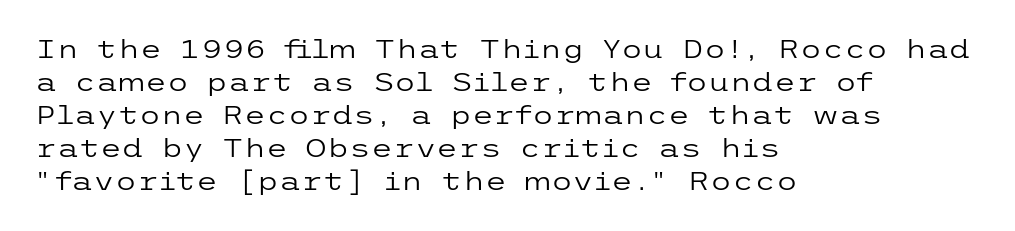
The image shows 25 px text type, upright; set left-aligned, normal line spacing (1.32x), normal letter spacing, not underlined.
